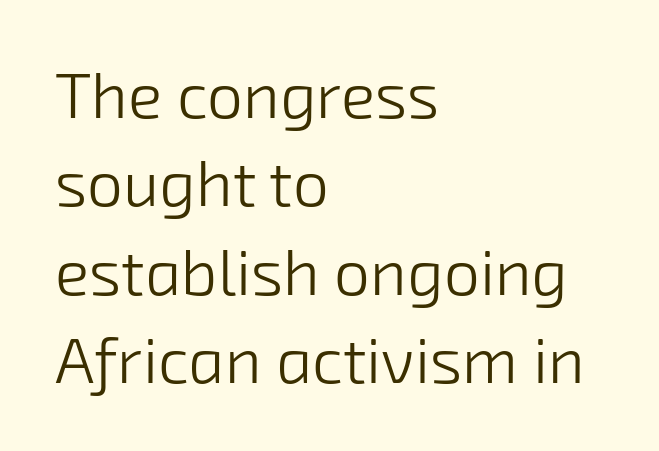
The image shows 64 px light sans-serif type; set left-aligned, normal line spacing (1.38x), normal letter spacing, not underlined; low stroke contrast and a medium x-height.
